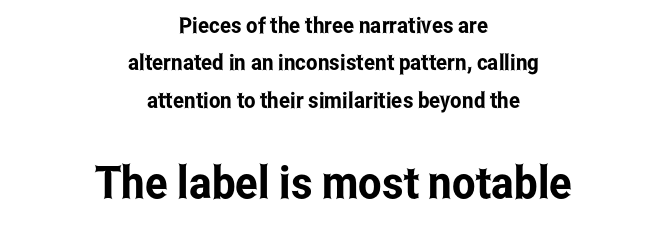
No italicization has been applied; the sample stays upright. No word sits above an underline. Honestly, the row spacing looks completely unremarkable. Bigger letters appear in the bottom chunk; the top chunk is reduced. What stands out about the letter spacing? Nothing — it is the standard amount.
